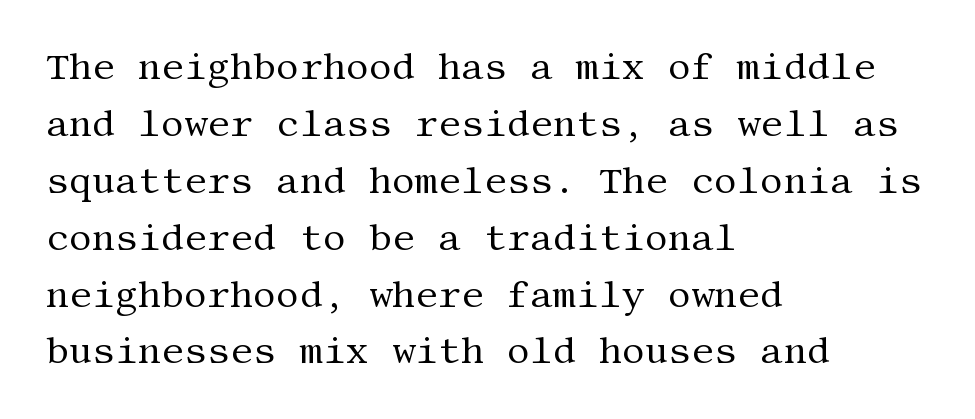
{"serif": "yes", "italic": "no", "bold": "no", "weight": "regular", "width": "normal", "stroke_contrast": "medium", "x_height": "large", "underline": "no", "align": "left", "line_spacing": "normal", "line_spacing_ratio": 1.58, "letter_spacing": "normal", "letter_spacing_em": 0.0, "glyph_px": 36}
